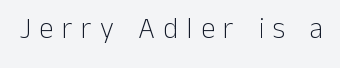
The image shows 29 px light sans-serif type, upright; set unusually wide letter spacing (+0.29 em), not underlined; low stroke contrast and a medium x-height.
